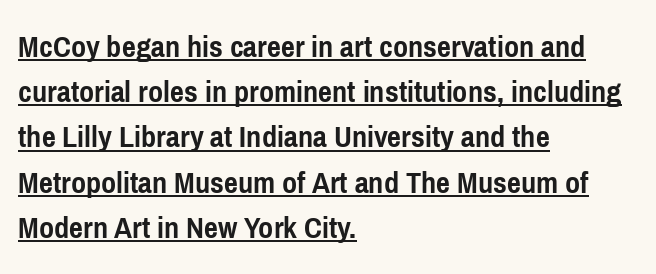
Q: Is the text bold? A: Yes.
Q: Is the text italic (slanted)? A: No, it is upright.
Q: Is the typeface a serif or a sans-serif typeface? A: Sans-serif.
Q: Is the text underlined? A: Yes.
Q: How is the paragraph aligned? A: Left-aligned.
Q: Is the spacing between letters normal or unusually wide? A: Normal.
Q: Is the spacing between lines tight, normal or loose? A: Normal.
Q: Width (condensed, normal, or wide)? A: Condensed.
Q: Stroke contrast? A: Low.
Q: x-height? A: Medium.
Q: Monospaced? A: No.
